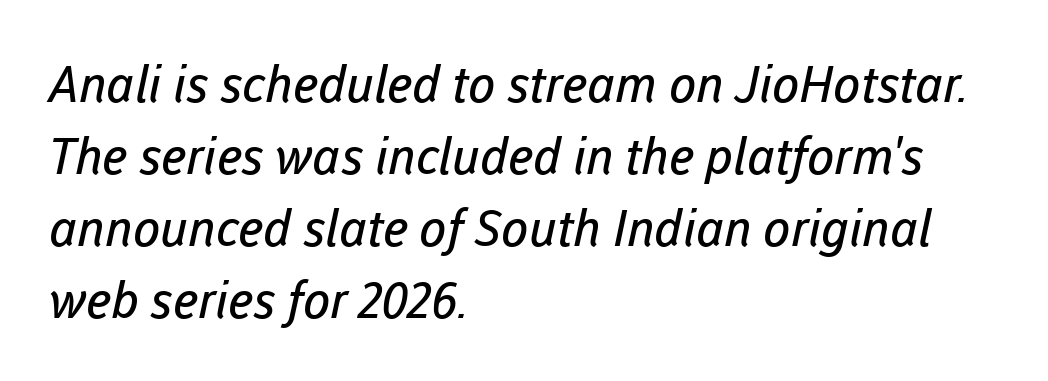
The image shows 50 px regular-weight sans-serif type; set left-aligned, normal line spacing (1.44x), normal letter spacing, not underlined; low stroke contrast and a medium x-height.
